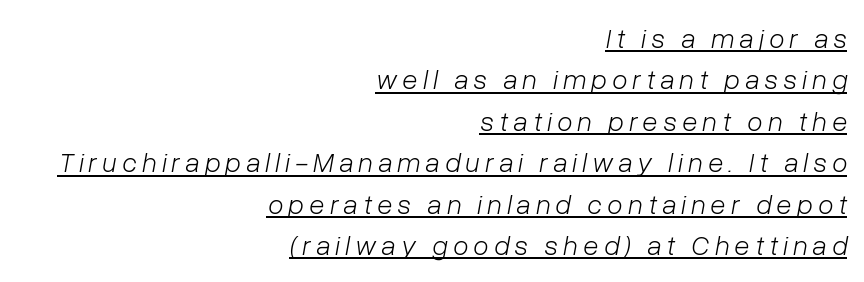
Where is the straight margin? On the right. The weight would be labelled regular, book, light, or lighter still. Students, observe: this is what conventionally led text looks like. Looking at the ascenders, they clearly lean. Decoration check: the copy is underlined. You could not count columns in this text — the font is proportionally spaced.
